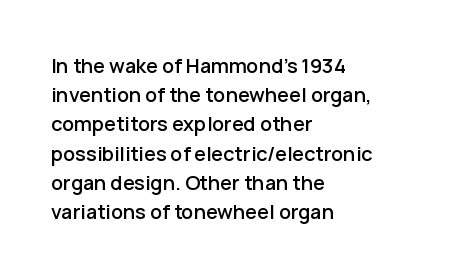
The image shows 20 px text type, upright; set left-aligned, normal line spacing (1.46x), normal letter spacing, not underlined.
